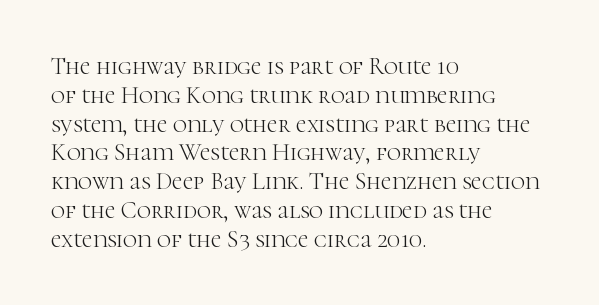
The image shows 24 px text type, upright; set left-aligned, line spacing 1.2x, normal letter spacing, not underlined.
